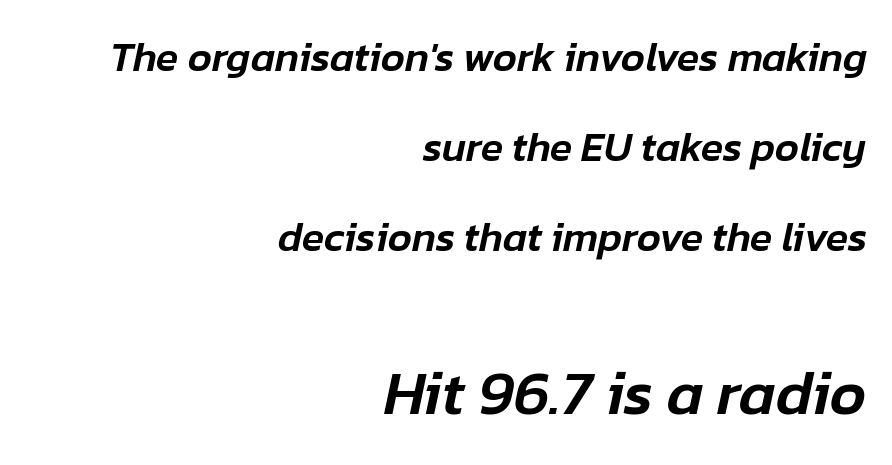
The image shows 62 px text type, italic (leaning right); set right-aligned, loose line spacing (2.2x), normal letter spacing, not underlined; the second (bottom) block is 1.51x larger; low stroke contrast and a medium x-height.
